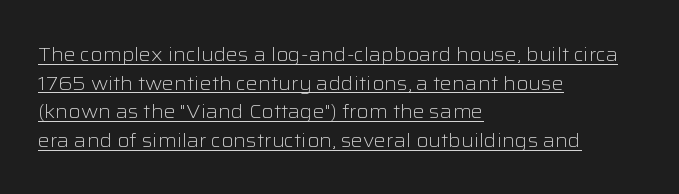
The image shows 20 px text type, upright; set left-aligned, normal line spacing (1.43x), normal letter spacing, underlined.
